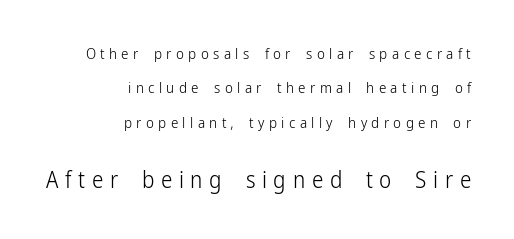
The image shows 23 px text type, upright; set right-aligned, loose line spacing (2.29x), unusually wide letter spacing (+0.29 em), not underlined; the second (bottom) block is 1.53x larger.
